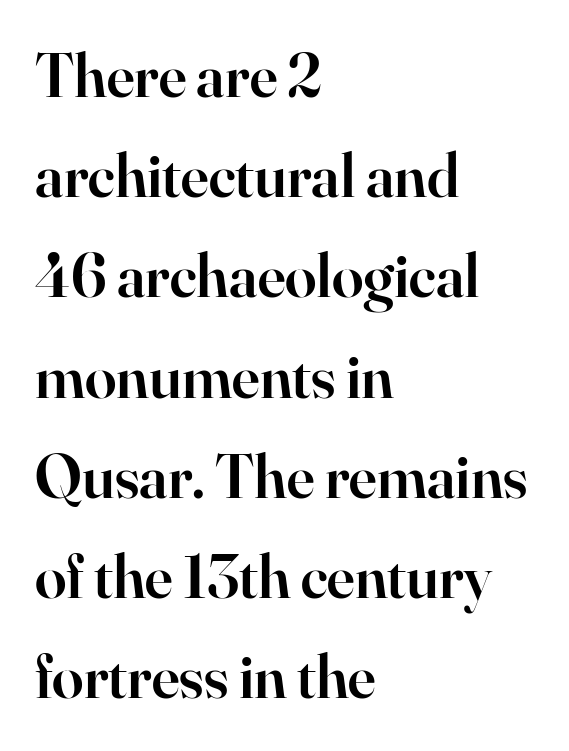
What kind of face is this? One with serifs. One-word summary of the alignment: left. Here the glyphs are tracked normally, forming tight word shapes. Do the characters align in a grid? No, the font is proportional. What weight is shown? A semibold, between regular and bold.
